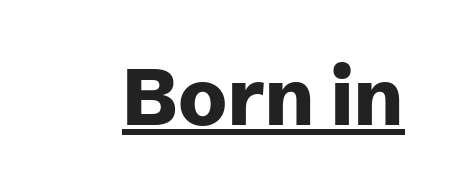
Q: Is the text bold? A: Yes.
Q: Is the text italic (slanted)? A: No, it is upright.
Q: Is the typeface a serif or a sans-serif typeface? A: Sans-serif.
Q: Is the text underlined? A: Yes.
Q: Is the spacing between letters normal or unusually wide? A: Normal.
Q: Width (condensed, normal, or wide)? A: Normal.
Q: Stroke contrast? A: Low.
Q: x-height? A: Medium.
Q: Monospaced? A: No.
